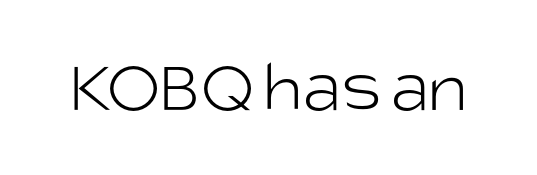
The image shows 78 px light sans-serif type, upright; set normal letter spacing, not underlined; low stroke contrast and a large x-height.
